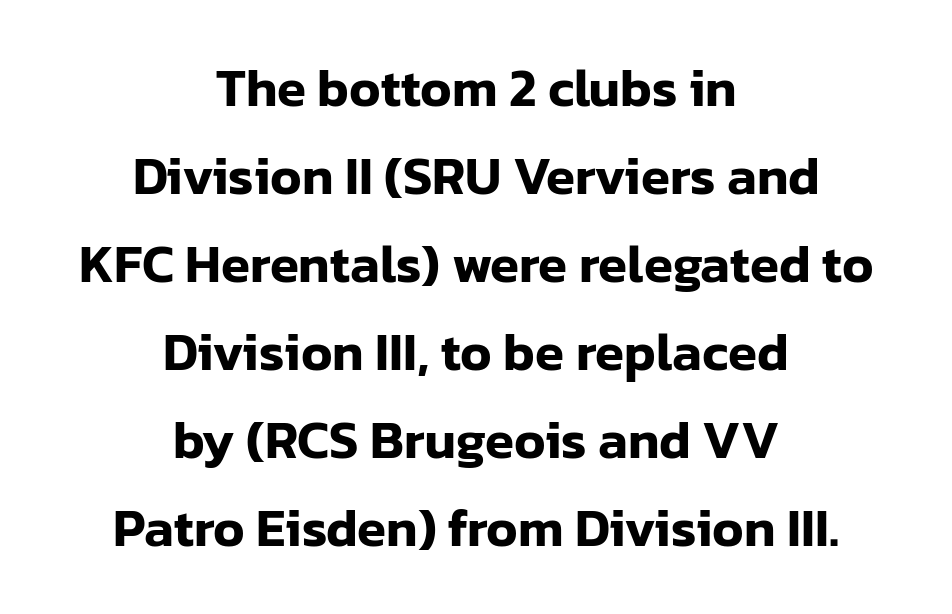
{"serif": "no", "italic": "no", "width": "normal", "stroke_contrast": "low", "x_height": "medium", "monospaced": "no", "underline": "no", "align": "center", "line_spacing": "normal", "line_spacing_ratio": 1.66, "letter_spacing": "normal", "letter_spacing_em": 0.0, "glyph_px": 53}
